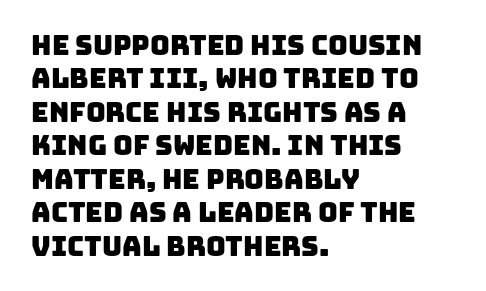
The glyphs are unaccompanied by any horizontal stroke below them. Spacing between characters is what you'd get straight out of the box. Horizontal alignment here is leftward, the default for most running prose.
